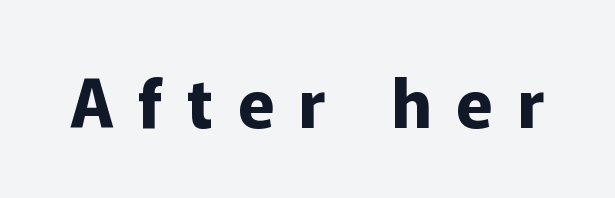
Q: Is the text bold? A: Yes.
Q: Is the text italic (slanted)? A: No, it is upright.
Q: Is the typeface a serif or a sans-serif typeface? A: Sans-serif.
Q: Is the text underlined? A: No.
Q: Is the spacing between letters normal or unusually wide? A: Unusually wide.
Q: Width (condensed, normal, or wide)? A: Normal.
Q: Stroke contrast? A: Low.
Q: x-height? A: Medium.
Q: Monospaced? A: No.
